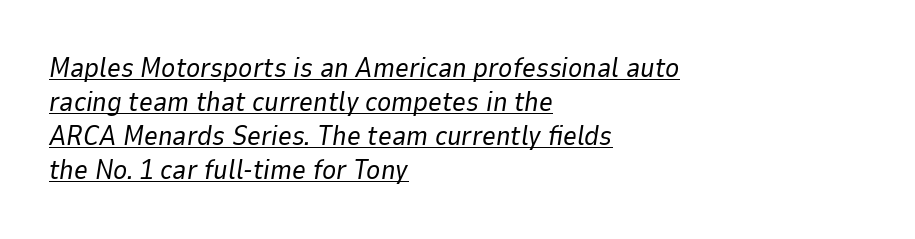
{"italic": "yes", "lean": "right", "slant_degrees": 9, "bold": "no", "underline": "yes", "align": "left", "line_spacing": "normal", "line_spacing_ratio": 1.26, "letter_spacing": "normal", "letter_spacing_em": 0.0, "glyph_px": 27}
